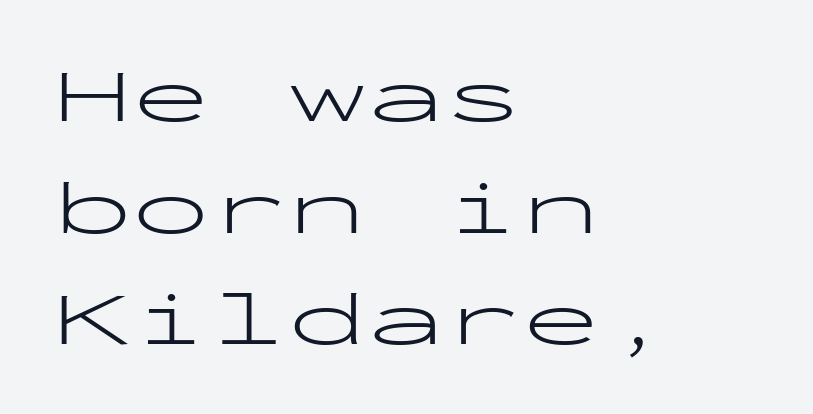
{"serif": "no", "italic": "no", "bold": "no", "weight": "light", "width": "wide", "stroke_contrast": "low", "x_height": "medium", "monospaced": "yes", "underline": "no", "align": "left", "line_spacing": "normal", "line_spacing_ratio": 1.43, "letter_spacing": "normal", "letter_spacing_em": 0.0, "glyph_px": 78}
